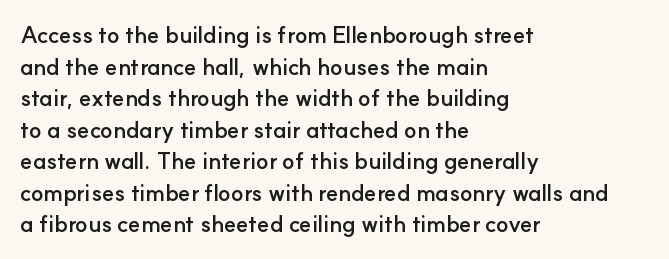
One glance says typical: line gaps are just what's usual. The letters stand upright; this is a roman face. These lines stack with their left ends in a neat column. Bold? Absolutely — the strokes are thick and heavy.
